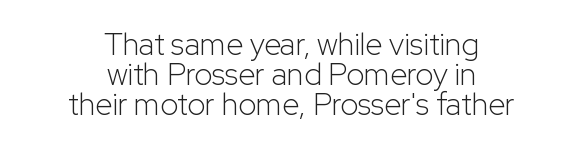
The lines in this sample share a center point and differ in where they start and stop. You could not count columns in this text — the font is proportionally spaced. Decoration check: the copy has no underline. A roman cut, with each character standing at attention.
